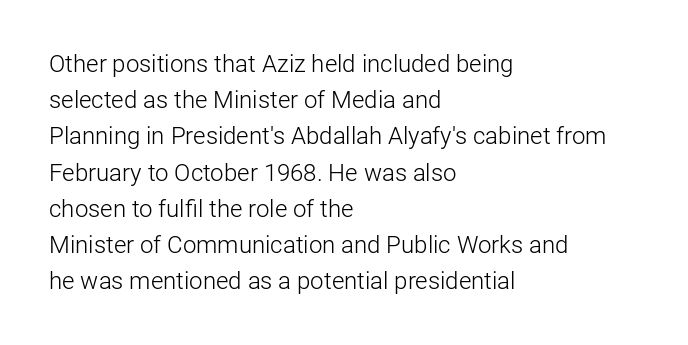
Default kerning and tracking; the words read as compact shapes. Tall strokes in this sample are plumb rather than angled. This rendering uses left alignment, leaving the right contour irregular. Students, observe: this is what conventionally led text looks like. Each stroke keeps to a modest, everyday thickness or less. Honestly, there is no underline to notice here at all.
